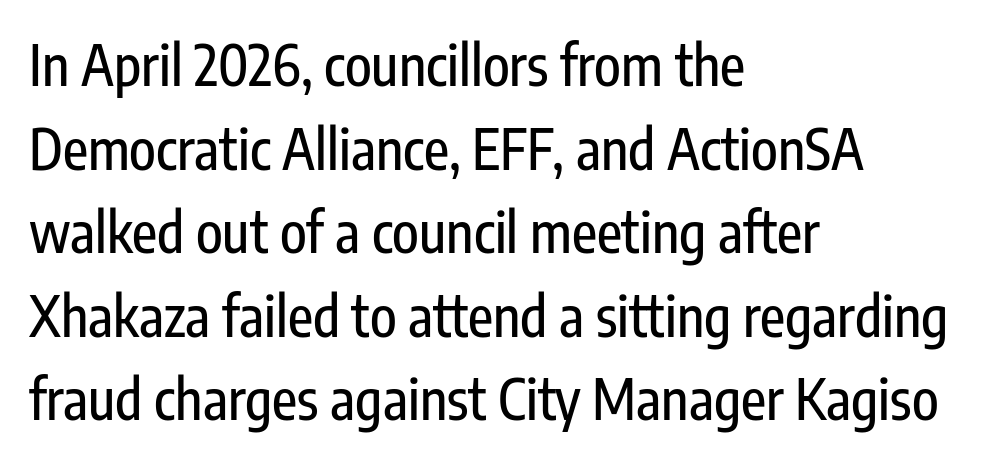
{"serif": "no", "italic": "no", "width": "condensed", "stroke_contrast": "low", "x_height": "medium", "monospaced": "no", "underline": "no", "align": "left", "line_spacing": "normal", "line_spacing_ratio": 1.52, "letter_spacing": "normal", "letter_spacing_em": 0.0, "glyph_px": 55}
